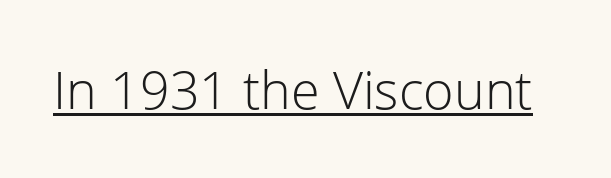
{"serif": "no", "italic": "no", "bold": "no", "weight": "light", "width": "normal", "stroke_contrast": "low", "x_height": "medium", "monospaced": "no", "underline": "yes", "letter_spacing": "normal", "letter_spacing_em": 0.0, "glyph_px": 52}
